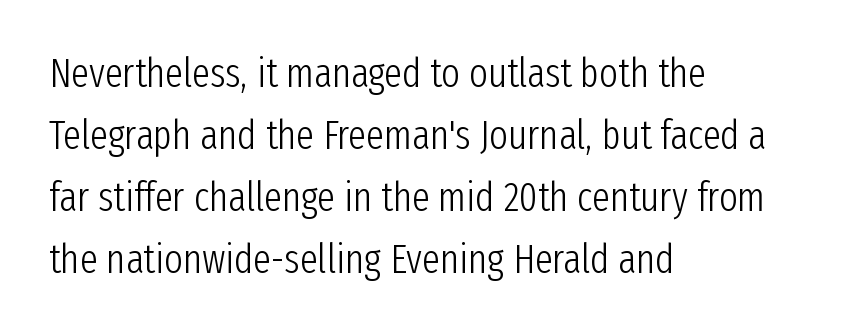
The image shows 40 px light, condensed sans-serif type, upright; set left-aligned, normal line spacing (1.55x), normal letter spacing, not underlined; low stroke contrast and a medium x-height.
